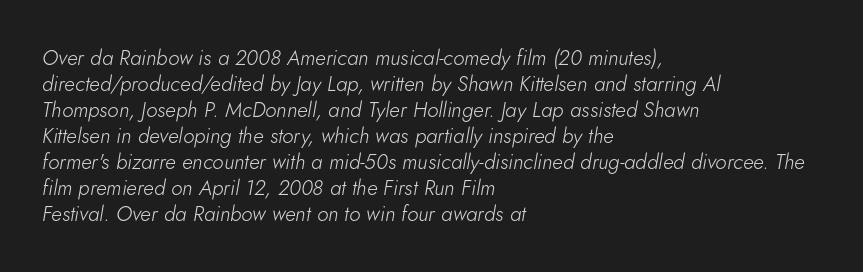
Heft: none added — not bold. The words here are not underlined. Is the type slanted? Yes — the strokes lean at a clear angle. The passage is arranged the way most books set body copy — flush left. Standard letterfit; no display-style spreading of the glyphs.
